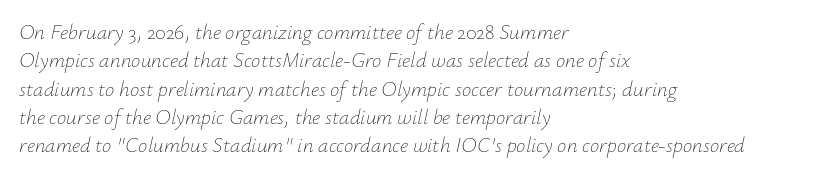
{"italic": "yes", "lean": "right", "slant_degrees": 12, "bold": "no", "underline": "no", "align": "left", "line_spacing": "normal", "line_spacing_ratio": 1.35, "letter_spacing": "normal", "letter_spacing_em": 0.0, "glyph_px": 21}
